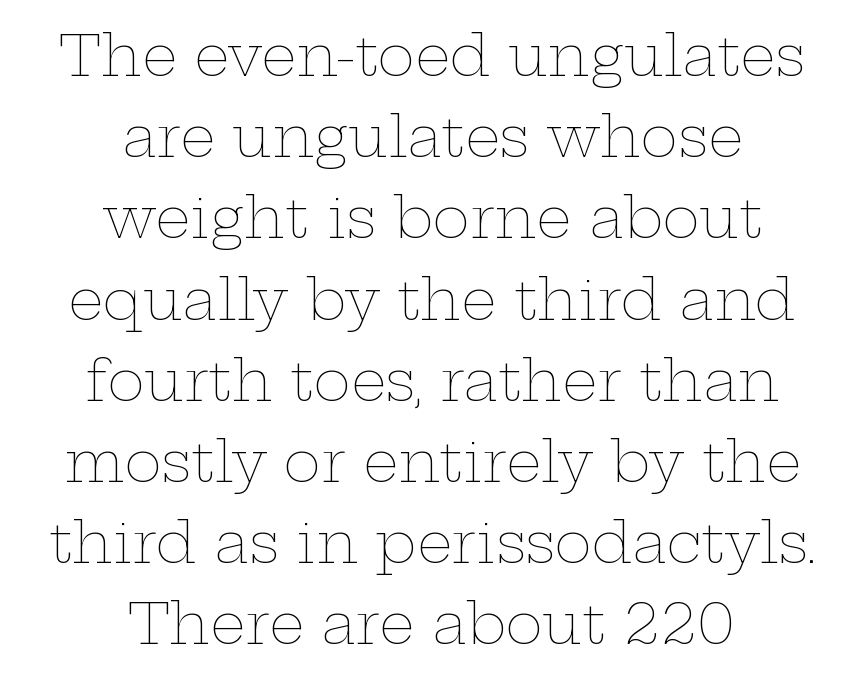
The image shows 56 px thin, wide type, upright; set centered, normal line spacing (1.45x), normal letter spacing, not underlined; low stroke contrast and a medium x-height.
